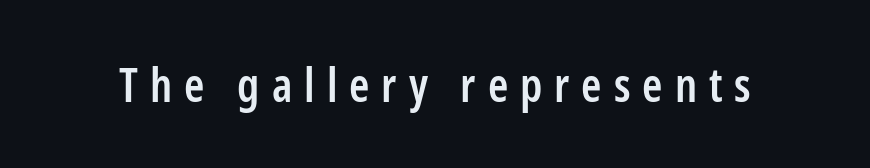
The image shows 46 px semibold, condensed sans-serif type, upright; set unusually wide letter spacing (+0.26 em), not underlined; low stroke contrast and a medium x-height.
